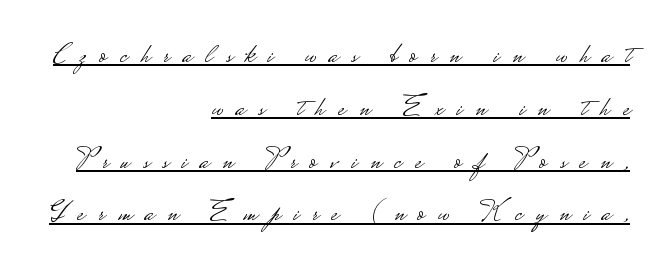
The image shows 29 px light, wide sans-serif type; set right-aligned, line spacing 1.82x, unusually wide letter spacing (+0.46 em), underlined; low stroke contrast.
